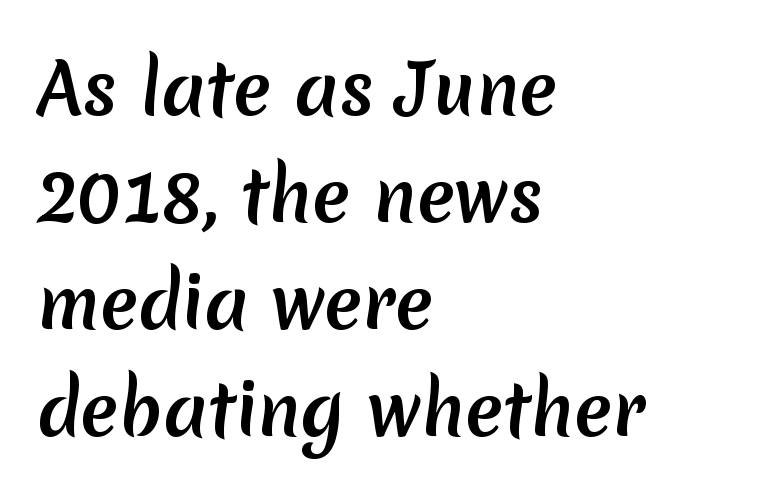
Q: Is the text bold? A: Yes.
Q: Is the typeface a serif or a sans-serif typeface? A: Sans-serif.
Q: Is the text underlined? A: No.
Q: How is the paragraph aligned? A: Left-aligned.
Q: Is the spacing between letters normal or unusually wide? A: Normal.
Q: Is the spacing between lines tight, normal or loose? A: Normal.
Q: Width (condensed, normal, or wide)? A: Normal.
Q: Stroke contrast? A: Low.
Q: x-height? A: Medium.
Q: Monospaced? A: No.
